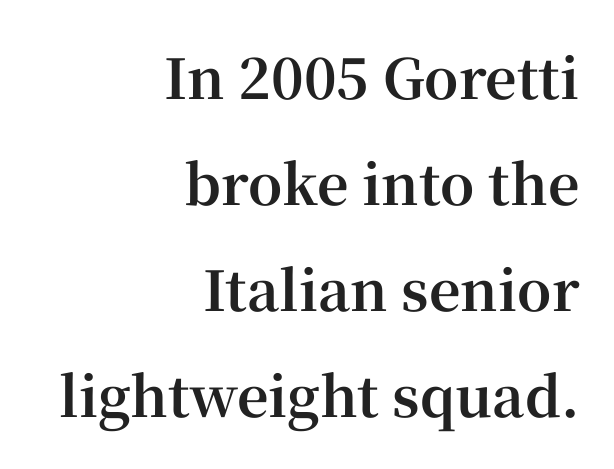
Each glyph is drawn with heavy, bold strokes. Stroke terminals: seriffed. Interline gaps are noticeably wide in this sample. The gap between lines stays unmarked. You could not count columns in this text — the font is proportionally spaced.
